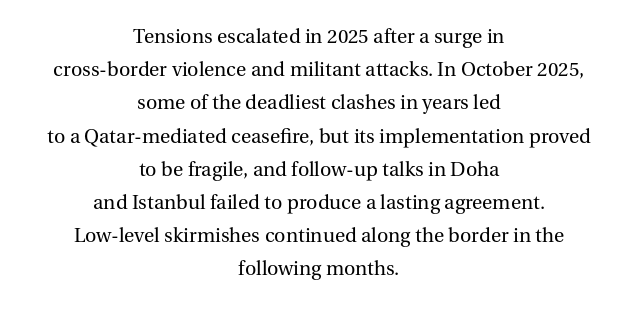
The image shows 21 px text type, upright; set centered, normal line spacing (1.58x), normal letter spacing, not underlined.
